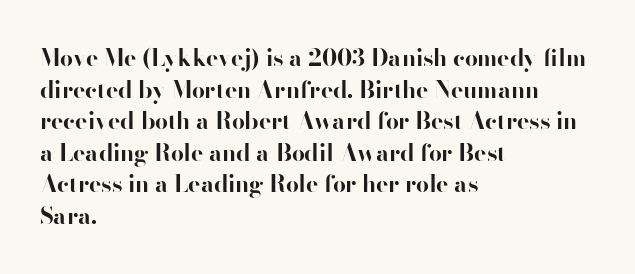
{"italic": "no", "bold": "yes", "underline": "no", "align": "left", "line_spacing": "normal", "line_spacing_ratio": 1.37, "letter_spacing": "normal", "letter_spacing_em": 0.0, "glyph_px": 23}
